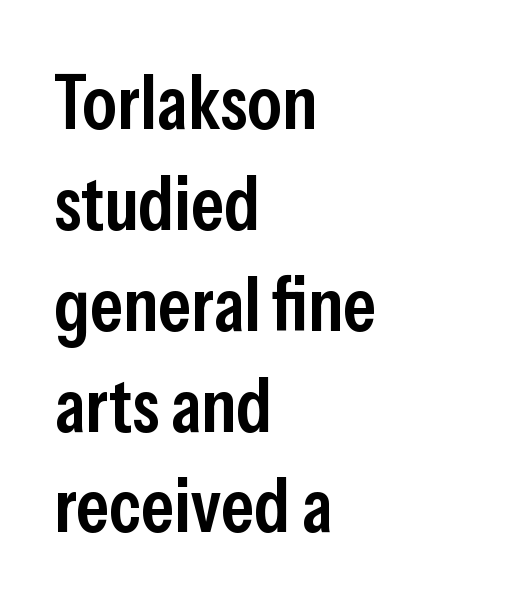
{"serif": "no", "italic": "no", "bold": "semi", "weight": "semibold", "width": "condensed", "stroke_contrast": "low", "x_height": "medium", "monospaced": "no", "underline": "no", "align": "left", "line_spacing": "normal", "line_spacing_ratio": 1.31, "letter_spacing": "normal", "letter_spacing_em": 0.0, "glyph_px": 77}
